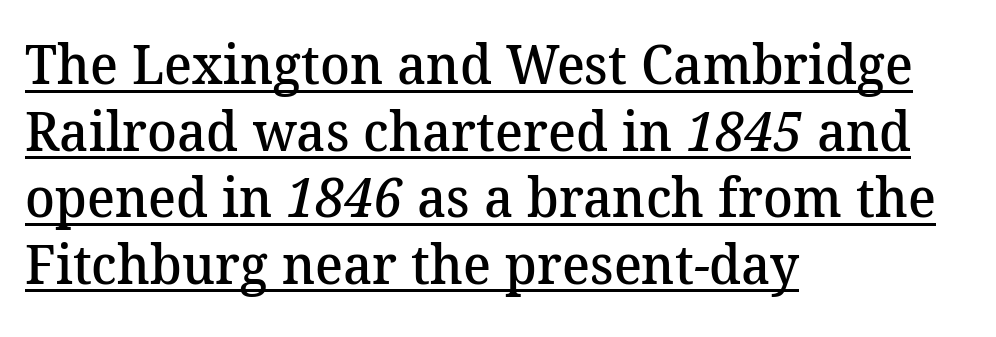
Tracking here is standard; glyphs follow each other at the usual distance. Which margin do the lines hug? The left one — the right edge is uneven. A baseline rule has been typeset under these characters. Look at the bottom of the vertical strokes: they flare into serifs here. The passage shown is typed in a proportional face where columns would drift.
